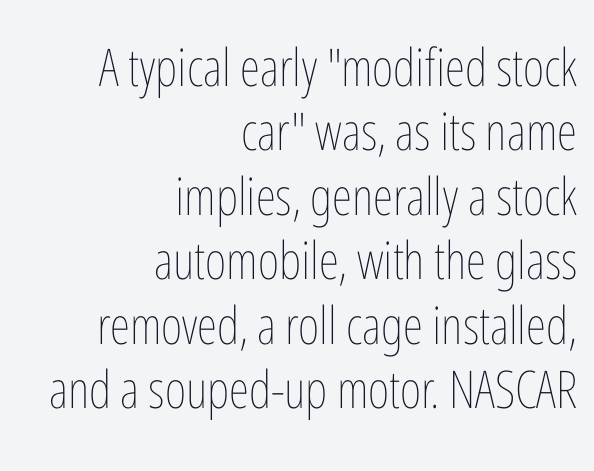
Letters rest on an invisible, unmarked baseline. Reading down the block, your eye finds every line finishing at a fixed right position. You could not count columns in this text — the font is proportionally spaced. You could call the tracking neutral — neither tight nor loose. Stroke thickness stays within the range of a standard reading face or lighter. A typesetter would mark this as roman, not italic.
